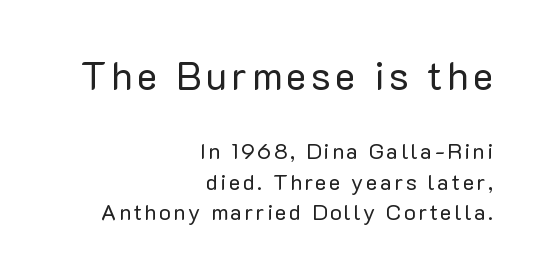
Q: Is the text bold? A: No.
Q: Is the text italic (slanted)? A: No, it is upright.
Q: Is the typeface a serif or a sans-serif typeface? A: Sans-serif.
Q: Is the text underlined? A: No.
Q: How is the paragraph aligned? A: Right-aligned.
Q: Is the spacing between lines tight, normal or loose? A: Normal.
Q: Which block of text is set in a larger size, the first (top) or the second (bottom)? A: The first (top) one.
Q: Width (condensed, normal, or wide)? A: Normal.
Q: Stroke contrast? A: Low.
Q: x-height? A: Medium.
Q: Monospaced? A: No.
